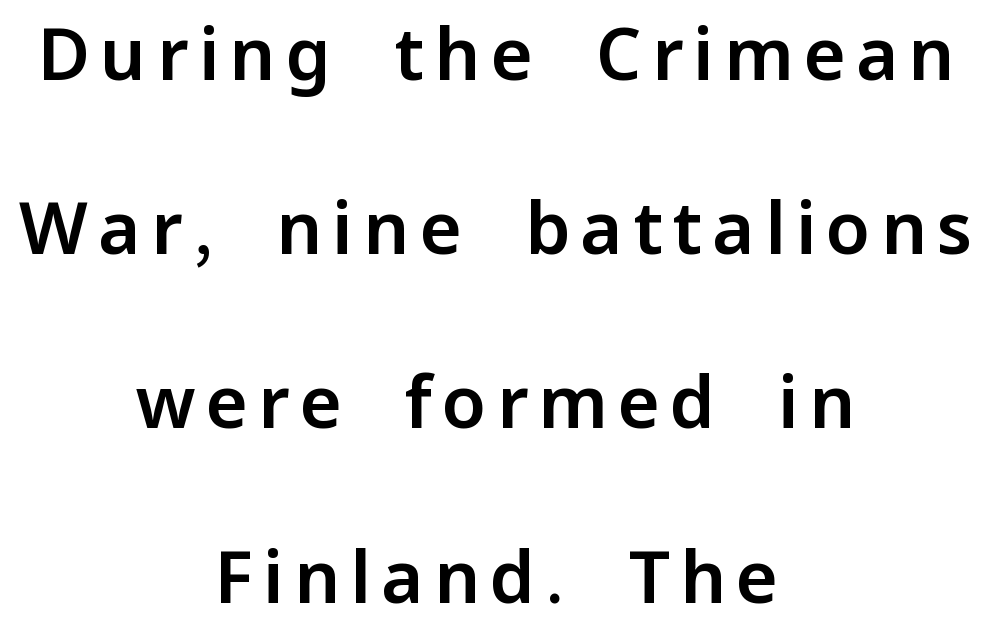
The image shows 72 px sans-serif type, upright; set centered, loose line spacing (2.42x), not underlined; low stroke contrast and a medium x-height.
